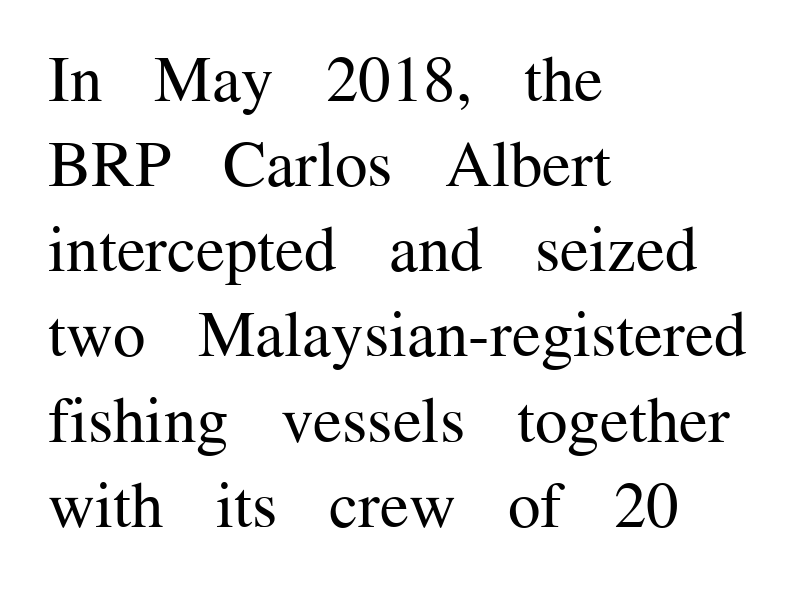
{"serif": "yes", "italic": "no", "bold": "no", "weight": "regular", "width": "normal", "stroke_contrast": "medium", "x_height": "medium", "monospaced": "no", "underline": "no", "align": "left", "line_spacing": "normal", "line_spacing_ratio": 1.31, "letter_spacing": "normal", "letter_spacing_em": 0.0, "glyph_px": 65}
